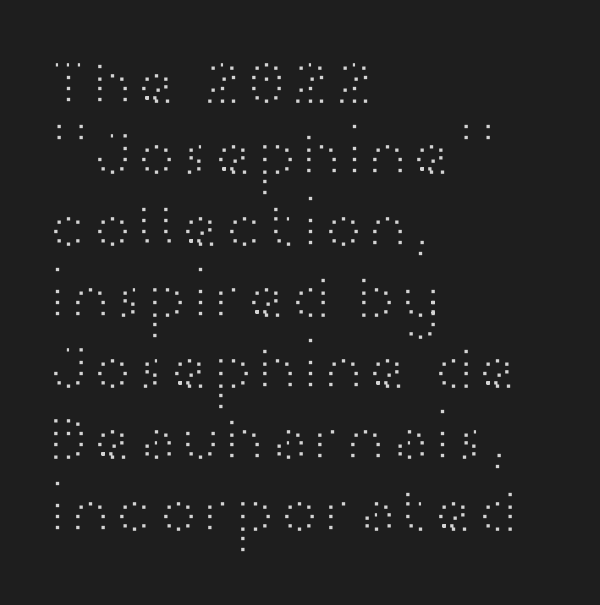
{"serif": "no", "italic": "no", "bold": "no", "weight": "light", "width": "wide", "stroke_contrast": "high", "x_height": "medium", "monospaced": "no", "underline": "no", "align": "left", "line_spacing": "tight", "line_spacing_ratio": 1.08, "letter_spacing": "normal", "letter_spacing_em": 0.0, "glyph_px": 66}
